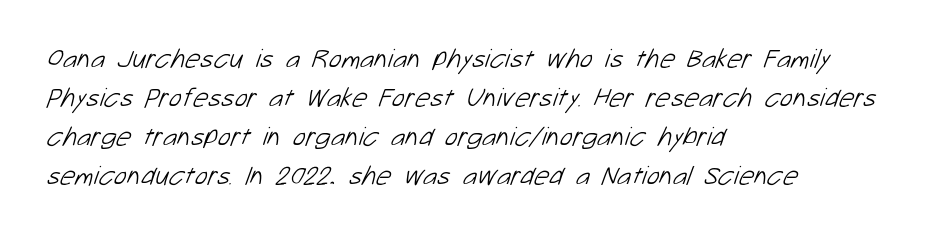
Q: Is the text bold? A: No.
Q: Is the text underlined? A: No.
Q: How is the paragraph aligned? A: Left-aligned.
Q: Is the spacing between letters normal or unusually wide? A: Normal.
Q: Is the spacing between lines tight, normal or loose? A: Normal.
